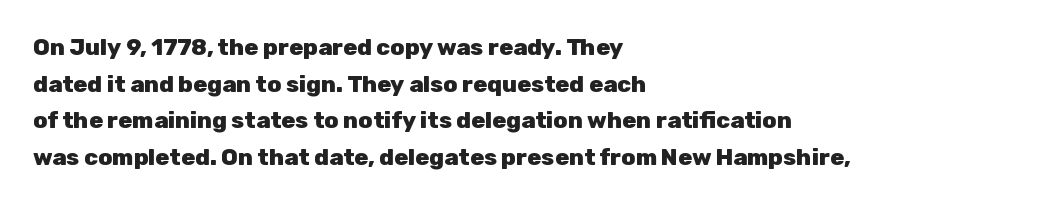
Visually the block forms a straight wall on the left and a jagged coastline on the right. The letters are bold, with thick, heavy strokes. The gap between lines stays unmarked. This sample keeps an unexceptional amount of space between lines. The horizontal fit of the characters is conventional and even. Vertical strokes here are truly vertical.
